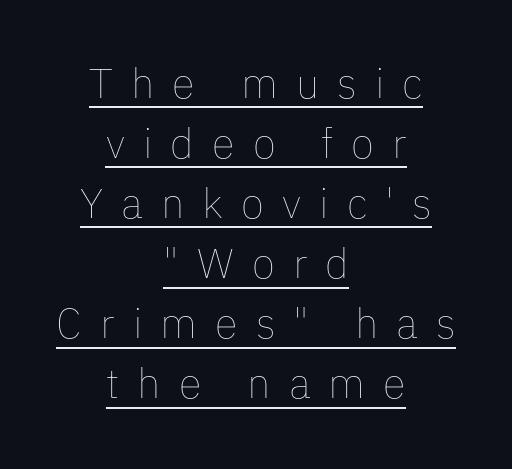
Q: Is the text bold? A: No.
Q: Is the text italic (slanted)? A: No, it is upright.
Q: Is the text underlined? A: Yes.
Q: How is the paragraph aligned? A: Centered.
Q: Is the spacing between letters normal or unusually wide? A: Unusually wide.
Q: Is the spacing between lines tight, normal or loose? A: Normal.
Q: Width (condensed, normal, or wide)? A: Normal.
Q: Stroke contrast? A: Low.
Q: x-height? A: Medium.
Q: Monospaced? A: No.
